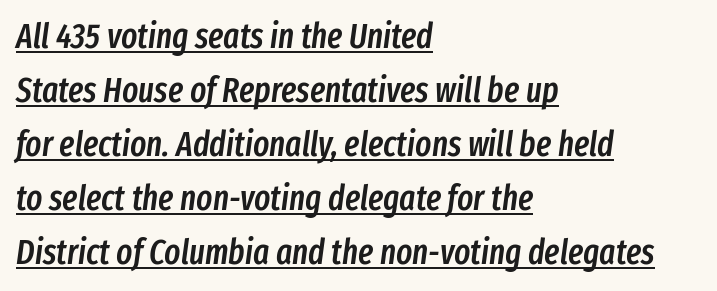
The image shows 34 px semibold, condensed type, italic (leaning right); set left-aligned, normal line spacing (1.59x), normal letter spacing, underlined; low stroke contrast and a medium x-height.
